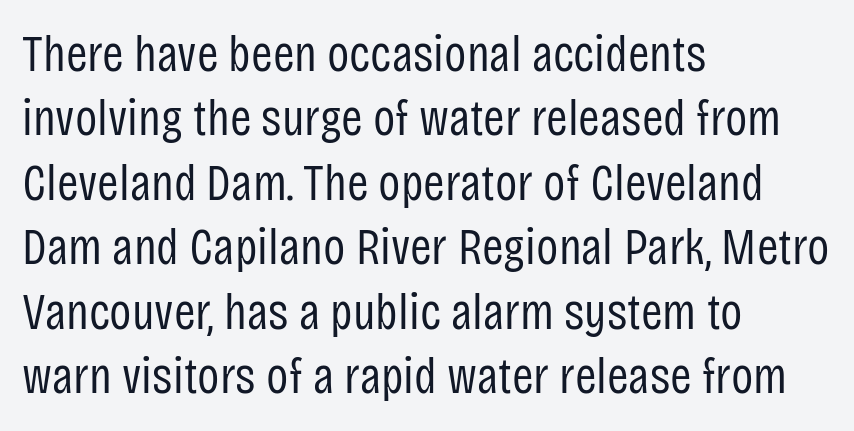
Q: Is the text bold? A: No.
Q: Is the text italic (slanted)? A: No, it is upright.
Q: Is the typeface a serif or a sans-serif typeface? A: Sans-serif.
Q: Is the text underlined? A: No.
Q: How is the paragraph aligned? A: Left-aligned.
Q: Is the spacing between letters normal or unusually wide? A: Normal.
Q: Width (condensed, normal, or wide)? A: Condensed.
Q: Stroke contrast? A: Low.
Q: x-height? A: Large.
Q: Monospaced? A: No.
